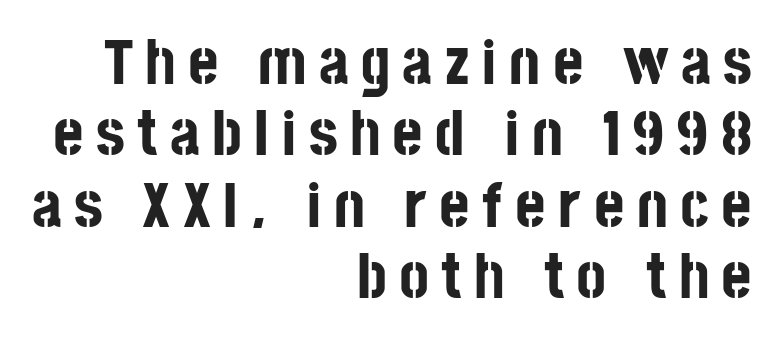
Q: Is the text bold? A: Yes.
Q: Is the text italic (slanted)? A: No, it is upright.
Q: Is the typeface a serif or a sans-serif typeface? A: Sans-serif.
Q: Is the text underlined? A: No.
Q: How is the paragraph aligned? A: Right-aligned.
Q: Is the spacing between lines tight, normal or loose? A: Tight.
Q: Width (condensed, normal, or wide)? A: Condensed.
Q: Stroke contrast? A: Low.
Q: x-height? A: Large.
Q: Monospaced? A: No.
